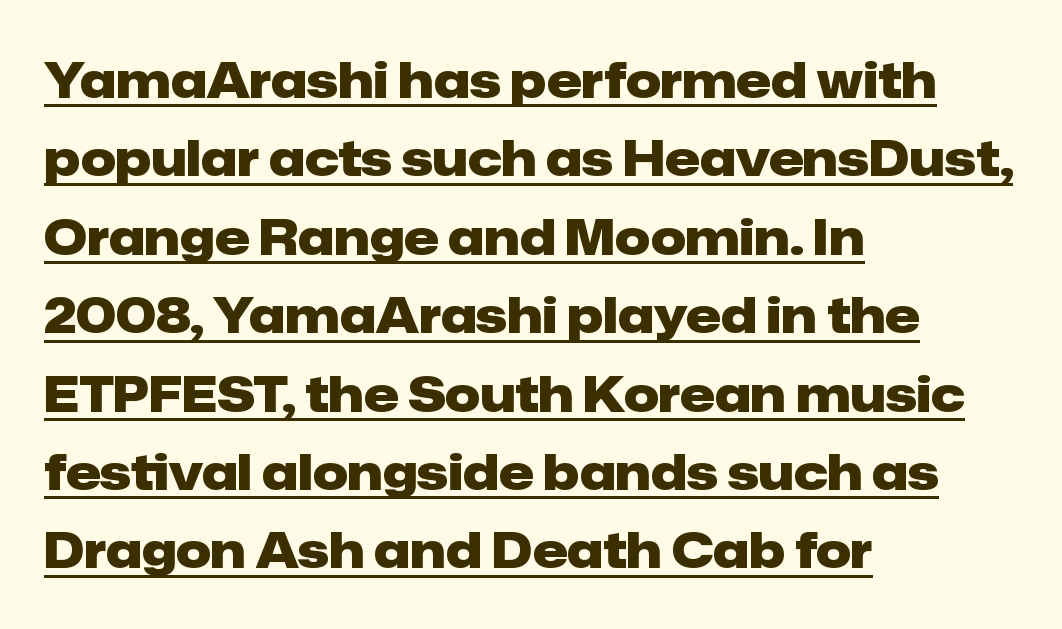
The image shows 49 px heavy sans-serif type, upright; set left-aligned, normal line spacing (1.6x), normal letter spacing, underlined; low stroke contrast and a medium x-height.
